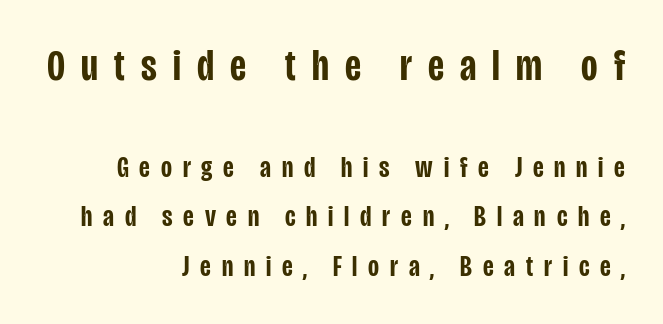
{"serif": "no", "italic": "no", "bold": "semi", "weight": "semibold", "width": "condensed", "stroke_contrast": "low", "x_height": "large", "monospaced": "no", "underline": "no", "align": "right", "line_spacing": "normal", "line_spacing_ratio": 1.66, "letter_spacing": "wide", "letter_spacing_em": 0.36, "larger_block": "first", "size_ratio": 1.5, "glyph_px": 45}
